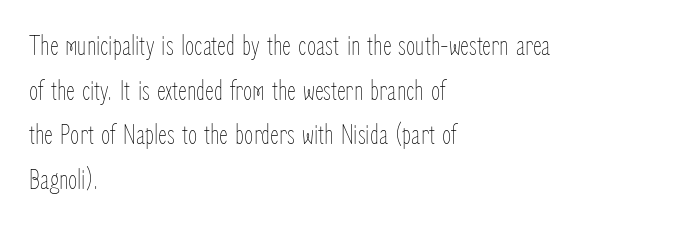
The image shows 30 px thin, condensed type, upright; set left-aligned, normal line spacing (1.49x), normal letter spacing, not underlined; low stroke contrast and a medium x-height.
